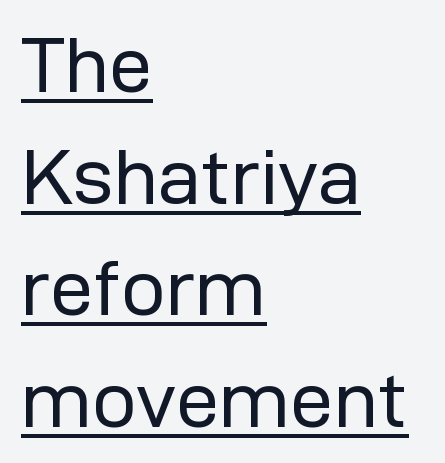
Look at the bottom of the vertical strokes: they stop flat, with no serifs. Heft: none added — not bold. Here the designer chose a conventional face with non-uniform glyph widths. The gaps between neighbouring characters are ordinary and unremarkable. How would I describe the line gaps? Plain and ordinary. Posture: upright roman.
